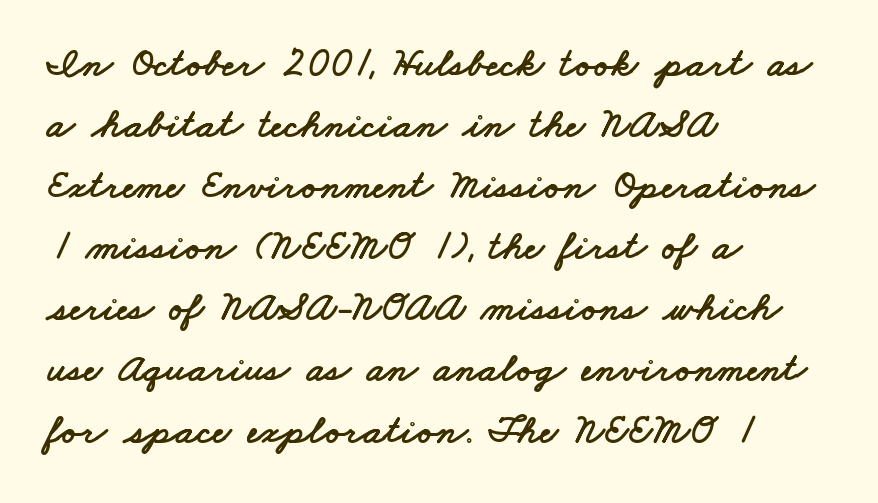
Spacing verdict: proportional, widths tailored to each character. Compared with typical body copy, the letter spacing here is the same. The typeface chosen for these lines omits serifs. Evenly set lines give the paragraph a standard silhouette. Typeset ragged right — the left edge is the straight one.
